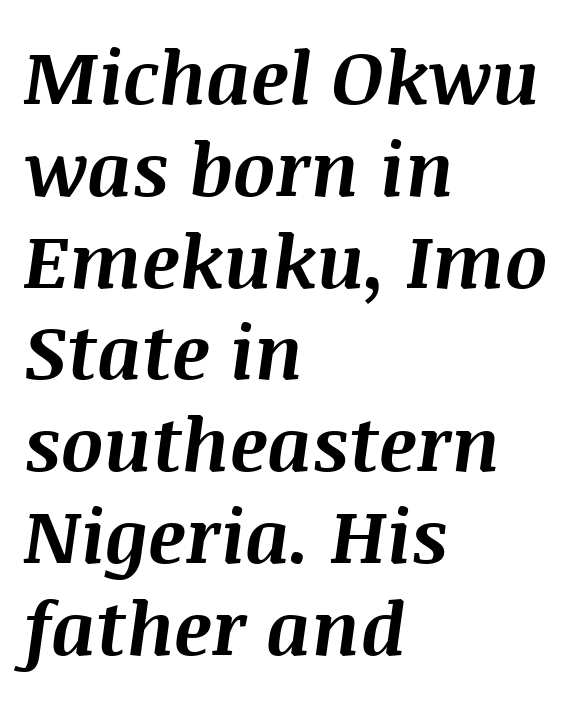
Q: Is the text bold? A: Yes.
Q: Is the text italic (slanted)? A: Yes, it leans right by about 8 degrees.
Q: Is the text underlined? A: No.
Q: How is the paragraph aligned? A: Left-aligned.
Q: Is the spacing between letters normal or unusually wide? A: Normal.
Q: Width (condensed, normal, or wide)? A: Normal.
Q: Stroke contrast? A: Medium.
Q: x-height? A: Large.
Q: Monospaced? A: No.
